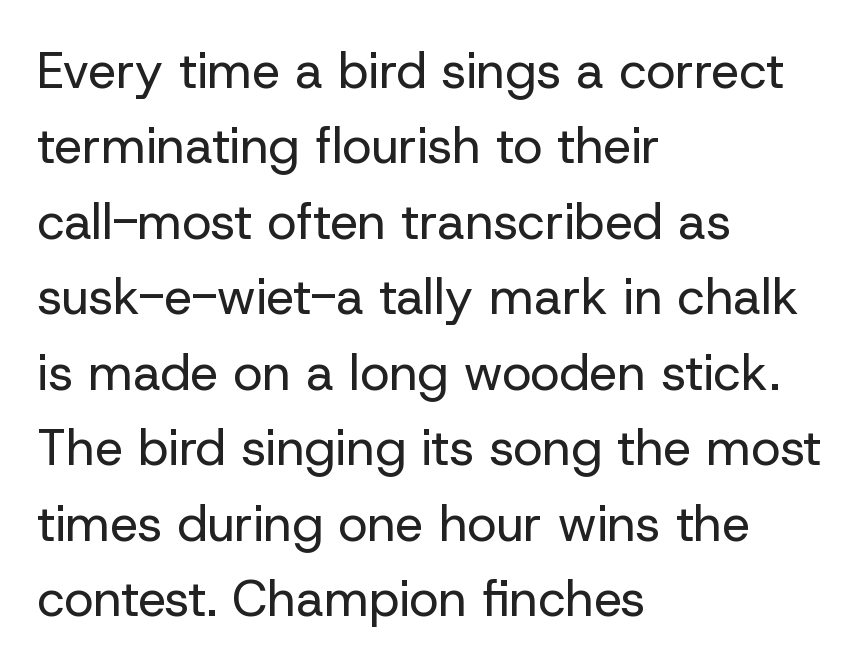
Q: Is the text bold? A: No.
Q: Is the text italic (slanted)? A: No, it is upright.
Q: Is the typeface a serif or a sans-serif typeface? A: Sans-serif.
Q: Is the text underlined? A: No.
Q: How is the paragraph aligned? A: Left-aligned.
Q: Is the spacing between letters normal or unusually wide? A: Normal.
Q: Is the spacing between lines tight, normal or loose? A: Normal.
Q: Width (condensed, normal, or wide)? A: Normal.
Q: Stroke contrast? A: Low.
Q: x-height? A: Medium.
Q: Monospaced? A: No.
